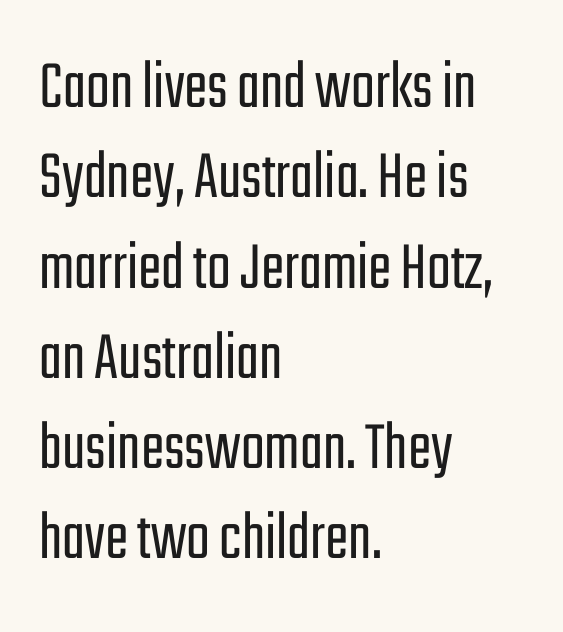
The strip under each line holds only bare page. Is the type heavy? It reads as light-to-regular instead. This sample uses a sans-serif face. A typesetter would call this proportional, since set widths differ per character. Spacing between characters is what you'd get straight out of the box. How would I describe the line gaps? Plain and ordinary.
